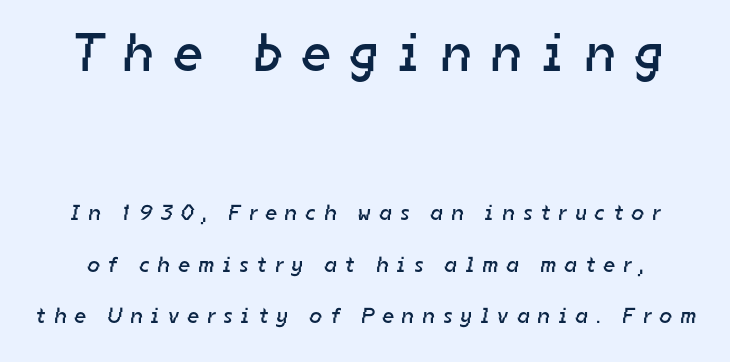
The image shows 54 px regular-weight sans-serif type; set loose line spacing (2.36x), unusually wide letter spacing (+0.39 em), not underlined; the first (top) block is 2.45x larger; low stroke contrast and a medium x-height.
